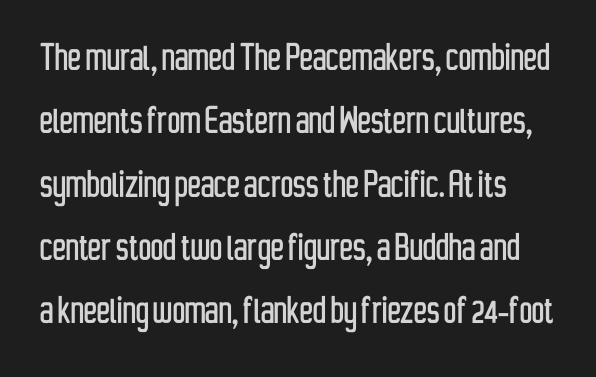
The image shows 44 px condensed sans-serif type, upright; set normal line spacing (1.44x), normal letter spacing, not underlined; low stroke contrast and a medium x-height.
